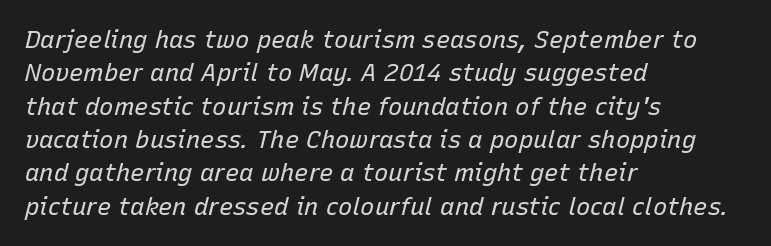
{"italic": "yes", "lean": "right", "slant_degrees": 15, "bold": "no", "underline": "no", "align": "left", "line_spacing": "normal", "line_spacing_ratio": 1.39, "letter_spacing": "normal", "letter_spacing_em": 0.0, "glyph_px": 24}
